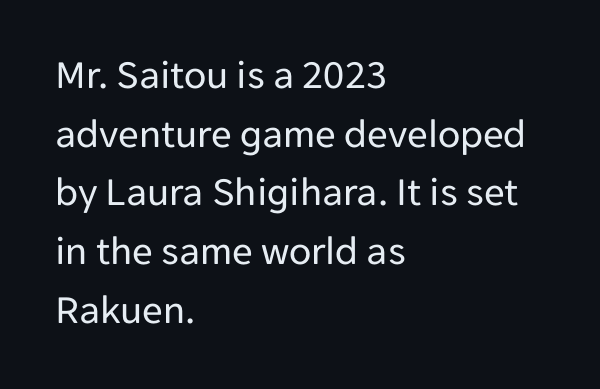
{"serif": "no", "italic": "no", "bold": "no", "weight": "regular", "width": "normal", "stroke_contrast": "low", "x_height": "medium", "monospaced": "no", "underline": "no", "align": "left", "line_spacing": "normal", "line_spacing_ratio": 1.43, "letter_spacing": "normal", "letter_spacing_em": 0.0, "glyph_px": 41}
